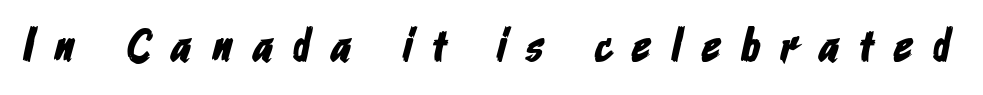
{"serif": "no", "width": "condensed", "stroke_contrast": "low", "x_height": "medium", "monospaced": "no", "underline": "no", "letter_spacing": "wide", "letter_spacing_em": 0.44, "glyph_px": 47}
